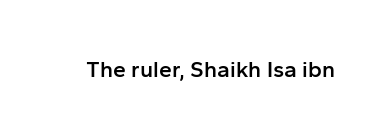
No extra tracking has been applied to these lines. The area under the type is left untouched. Weight: semibold (demi). If you drew a line through each stem, it would be perfectly vertical.
